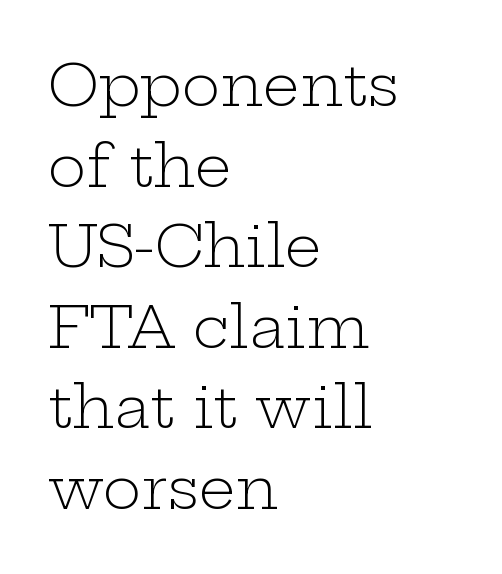
The string is rendered with underlining switched off. You can tell it's not italic because the verticals are truly vertical. What stands out about the letter spacing? Nothing — it is the standard amount. Spacing verdict: proportional, widths tailored to each character.
